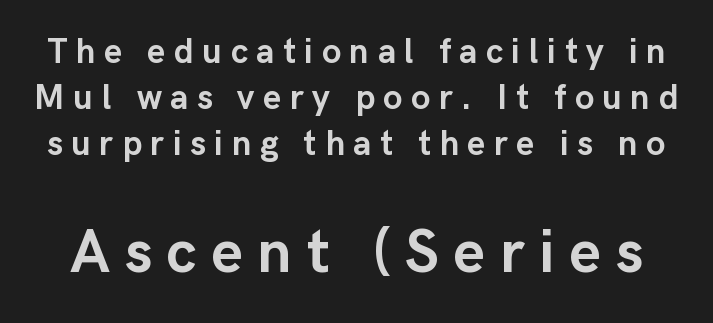
Q: Is the text bold? A: Yes.
Q: Is the text italic (slanted)? A: No, it is upright.
Q: Is the typeface a serif or a sans-serif typeface? A: Sans-serif.
Q: Is the text underlined? A: No.
Q: Is the spacing between letters normal or unusually wide? A: Unusually wide.
Q: Is the spacing between lines tight, normal or loose? A: Normal.
Q: Which block of text is set in a larger size, the first (top) or the second (bottom)? A: The second (bottom) one.
Q: Width (condensed, normal, or wide)? A: Normal.
Q: Stroke contrast? A: Low.
Q: x-height? A: Medium.
Q: Monospaced? A: No.
